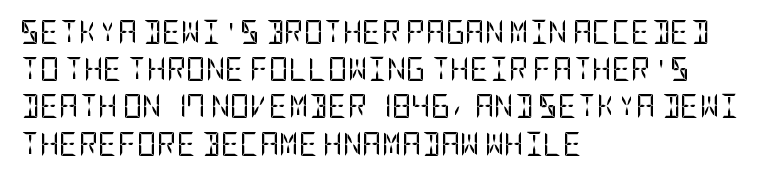
Ordinary non-slanted type is in use. This sample uses plain, unmodified letter spacing. Has an underline been added? It has not. The designer left line spacing at the default. The cut favours lightness, reaching ordinary text weight at its darkest. Layout note: lines flush left.
